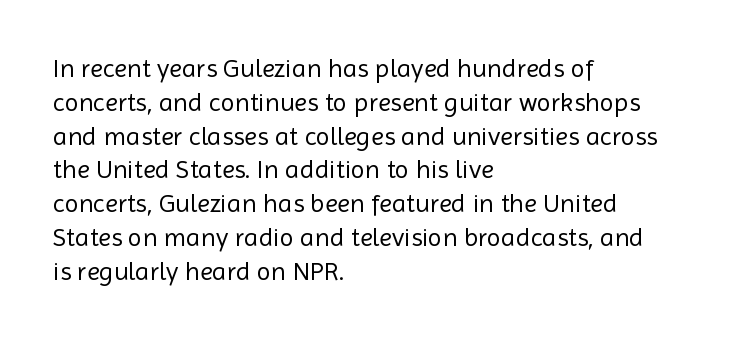
Descenders are the only things crossing below the line. Vertical strokes here are truly vertical. Compared with typical paragraphs, the rows here are spaced about the same. The setting favours the left margin, as ordinary paragraphs usually do.
